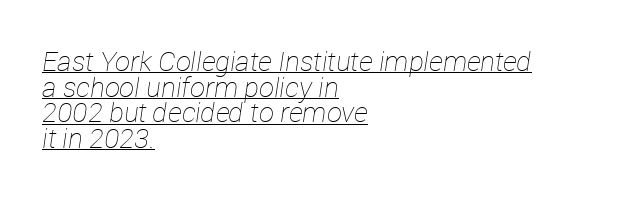
Q: Is the text bold? A: No.
Q: Is the text italic (slanted)? A: Yes, it leans right by about 12 degrees.
Q: Is the text underlined? A: Yes.
Q: How is the paragraph aligned? A: Left-aligned.
Q: Is the spacing between letters normal or unusually wide? A: Normal.
Q: Is the spacing between lines tight, normal or loose? A: Tight.
